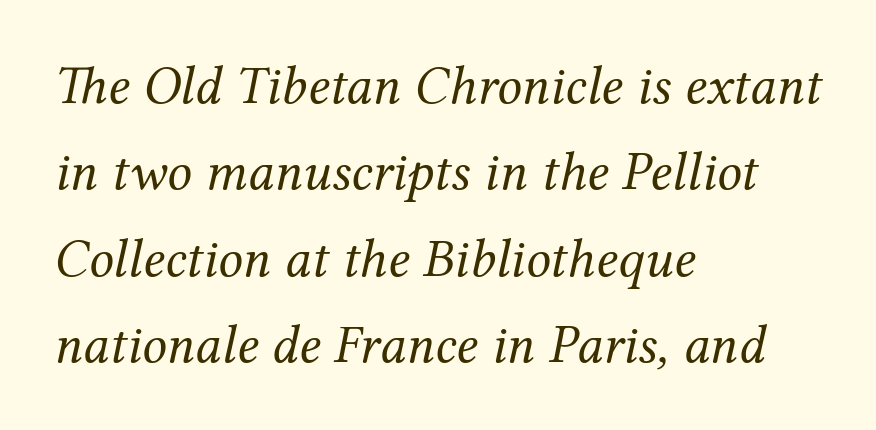
{"serif": "yes", "italic": "yes", "lean": "right", "slant_degrees": 12, "bold": "no", "weight": "regular", "width": "normal", "stroke_contrast": "medium", "x_height": "medium", "monospaced": "no", "underline": "no", "align": "left", "line_spacing": "normal", "line_spacing_ratio": 1.57, "letter_spacing": "normal", "letter_spacing_em": 0.0, "glyph_px": 55}
